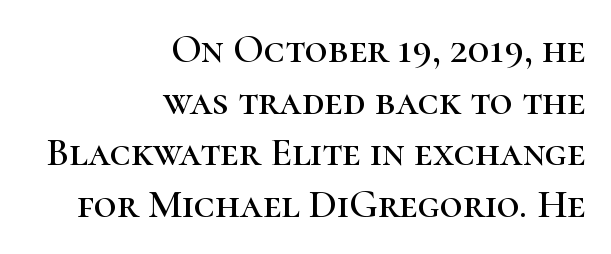
Q: Is the text italic (slanted)? A: No, it is upright.
Q: Is the typeface a serif or a sans-serif typeface? A: Serif.
Q: Is the text underlined? A: No.
Q: How is the paragraph aligned? A: Right-aligned.
Q: Is the spacing between letters normal or unusually wide? A: Normal.
Q: Is the spacing between lines tight, normal or loose? A: Normal.
Q: Width (condensed, normal, or wide)? A: Normal.
Q: Stroke contrast? A: High.
Q: x-height? A: Medium.
Q: Monospaced? A: No.
